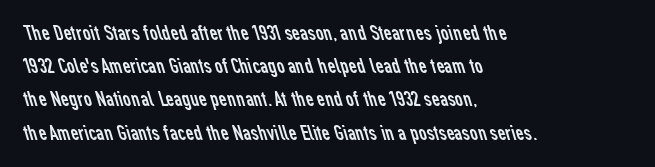
The lines in this sample share a left origin and differ only in where they stop. Default kerning and tracking; the words read as compact shapes. The passage shown stacks its lines at a standard gap. Weight: regular or lighter.
